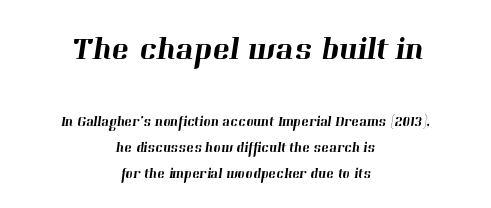
Which margin do the lines hug? Neither — every line sits in the middle. Stroke terminals: seriffed. The rendering uses natural spacing where letterforms have individual widths. These two chunks differ in scale, with the top chunk taking the larger measure.
